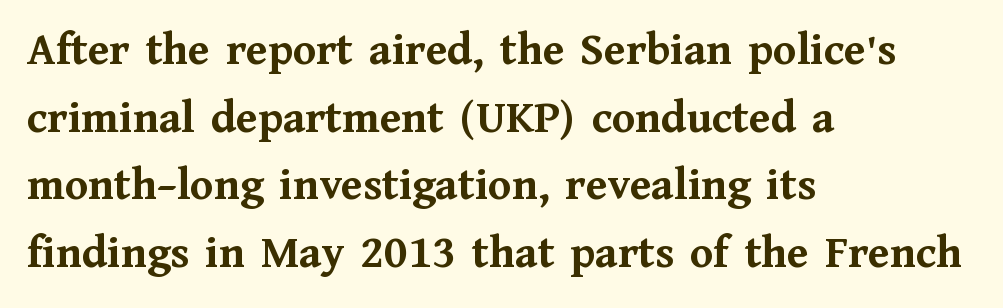
Q: Is the text bold? A: Yes.
Q: Is the text italic (slanted)? A: No, it is upright.
Q: Is the typeface a serif or a sans-serif typeface? A: Serif.
Q: Is the text underlined? A: No.
Q: How is the paragraph aligned? A: Left-aligned.
Q: Is the spacing between letters normal or unusually wide? A: Normal.
Q: Is the spacing between lines tight, normal or loose? A: Normal.
Q: Width (condensed, normal, or wide)? A: Normal.
Q: Stroke contrast? A: Medium.
Q: x-height? A: Medium.
Q: Monospaced? A: No.
